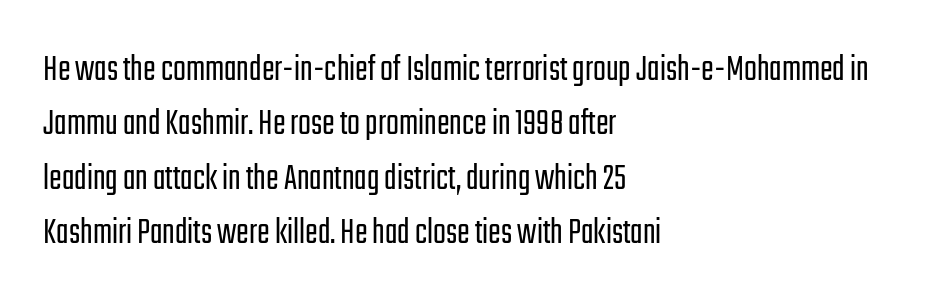
The characters display no serif detailing; their extremities are plain. Glyph-to-glyph distance matches everyday printed text. Underlining? Definitely not there. You can tell it's not italic because the verticals are truly vertical.
